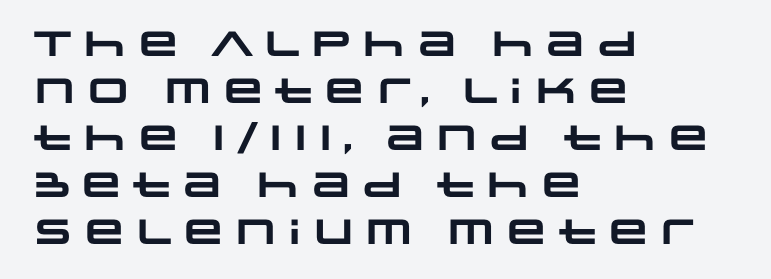
The vertical gap from one line to the next is medium. The glyphs in this specimen are sans serif. In terms of letterspacing, this is plain default setting. The baseline area is clear.
